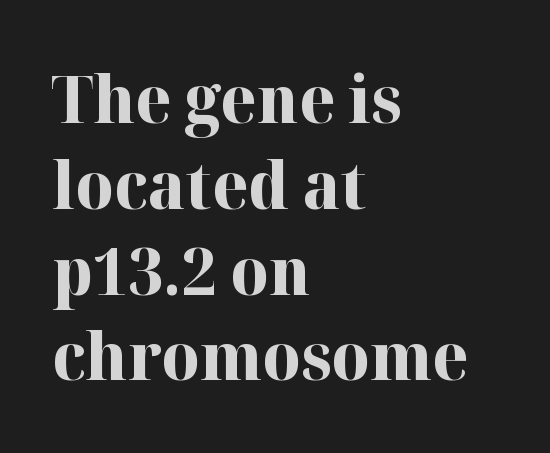
Q: Is the text bold? A: Yes.
Q: Is the text italic (slanted)? A: No, it is upright.
Q: Is the typeface a serif or a sans-serif typeface? A: Serif.
Q: Is the text underlined? A: No.
Q: How is the paragraph aligned? A: Left-aligned.
Q: Is the spacing between letters normal or unusually wide? A: Normal.
Q: Is the spacing between lines tight, normal or loose? A: Normal.
Q: Width (condensed, normal, or wide)? A: Normal.
Q: Stroke contrast? A: High.
Q: x-height? A: Medium.
Q: Monospaced? A: No.
